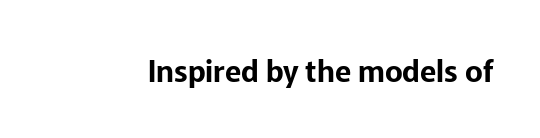
Rendered with straight, roman letterforms. Clear beneath every line of the passage. Short note: letters normally spaced. The letters advance in unequal steps, a hallmark of proportional type.
